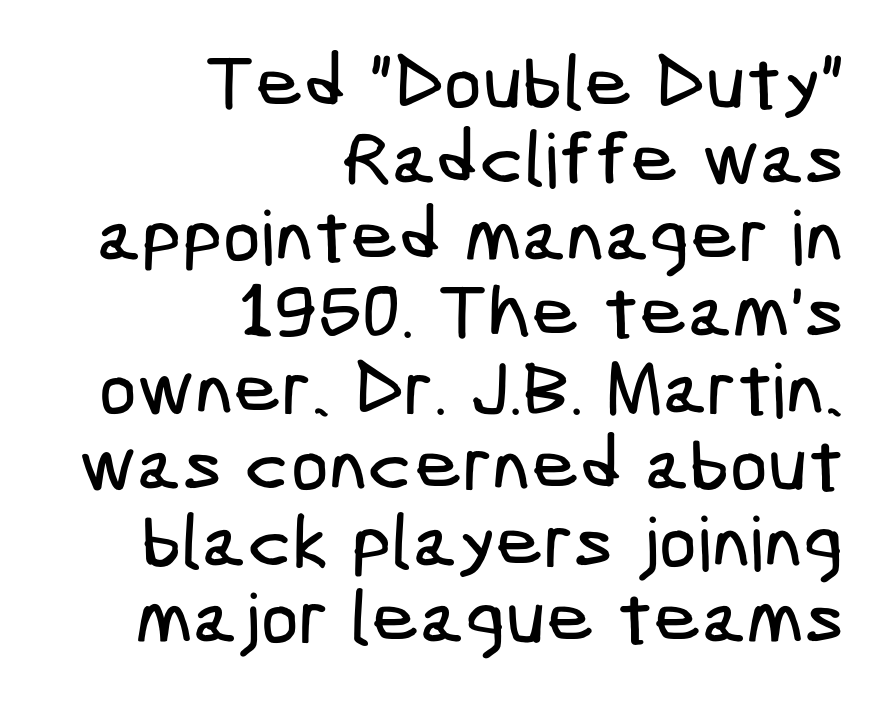
Any mark beneath the type? The region is blank. The letterforms sit shoulder to shoulder at normal distance. Quick note: interline space is minimal. The lines in this sample share a right terminus and differ only in where they begin.
